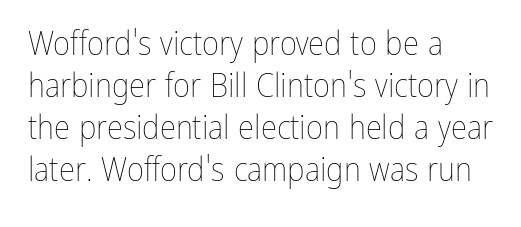
Tall strokes in this sample are plumb rather than angled. Character widths vary here, with narrow letters taking less room than wide ones. A normal amount of white space separates one row of letters from the next. No extra tracking has been applied to these lines. Is this a heavy cut? Hardly; it is regular or lighter. These lines are set flush left with a ragged right edge.
